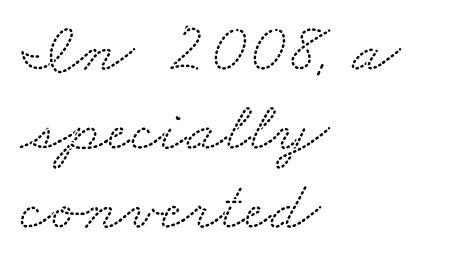
{"serif": "yes", "width": "wide", "stroke_contrast": "low", "x_height": "small", "monospaced": "no", "underline": "no", "align": "left", "line_spacing": "tight", "line_spacing_ratio": 1.11, "letter_spacing": "normal", "letter_spacing_em": 0.0, "glyph_px": 71}
